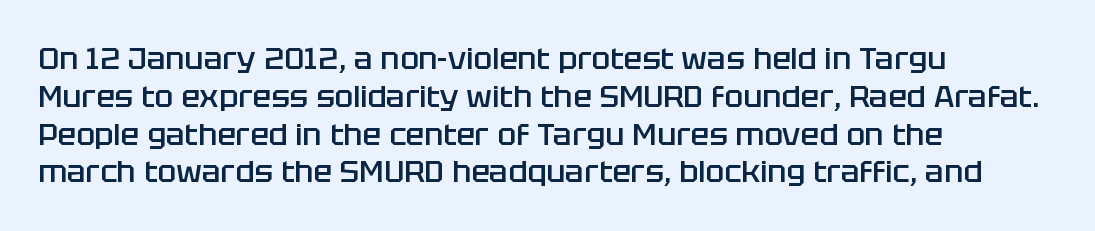
Q: Is the text bold? A: Semi-bold.
Q: Is the text italic (slanted)? A: No, it is upright.
Q: Is the typeface a serif or a sans-serif typeface? A: Sans-serif.
Q: Is the text underlined? A: No.
Q: How is the paragraph aligned? A: Left-aligned.
Q: Is the spacing between letters normal or unusually wide? A: Normal.
Q: Width (condensed, normal, or wide)? A: Normal.
Q: Stroke contrast? A: Low.
Q: x-height? A: Large.
Q: Monospaced? A: No.
